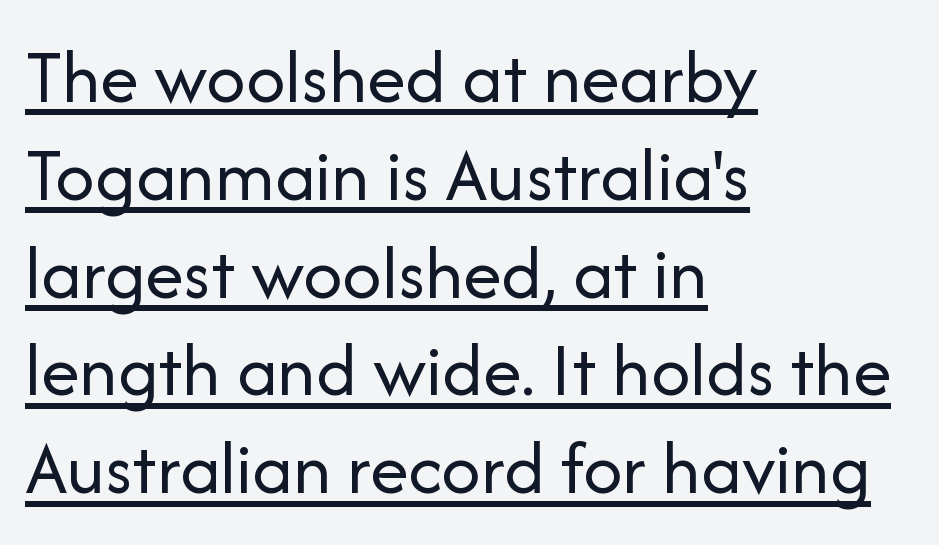
Q: Is the text bold? A: No.
Q: Is the text italic (slanted)? A: No, it is upright.
Q: Is the typeface a serif or a sans-serif typeface? A: Sans-serif.
Q: Is the text underlined? A: Yes.
Q: How is the paragraph aligned? A: Left-aligned.
Q: Is the spacing between letters normal or unusually wide? A: Normal.
Q: Is the spacing between lines tight, normal or loose? A: Normal.
Q: Width (condensed, normal, or wide)? A: Normal.
Q: Stroke contrast? A: Low.
Q: x-height? A: Medium.
Q: Monospaced? A: No.
